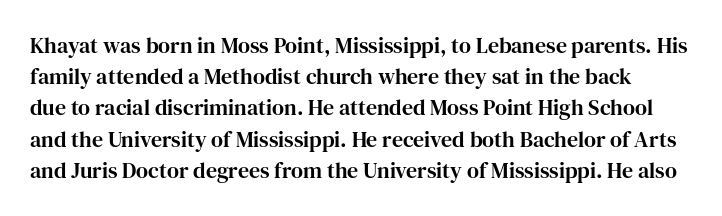
Q: Is the text italic (slanted)? A: No, it is upright.
Q: Is the text underlined? A: No.
Q: Is the spacing between letters normal or unusually wide? A: Normal.
Q: Is the spacing between lines tight, normal or loose? A: Normal.
